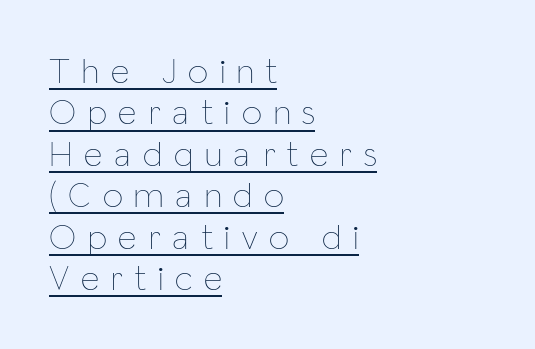
The image shows 36 px thin, condensed type, upright; set left-aligned, tight line spacing (1.15x), unusually wide letter spacing (+0.33 em), underlined; low stroke contrast and a medium x-height.
